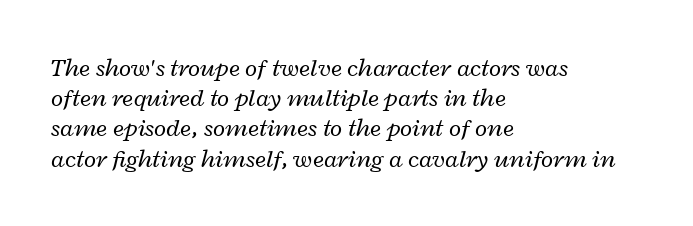
Q: Is the text bold? A: No.
Q: Is the text italic (slanted)? A: Yes, it leans right by about 12 degrees.
Q: Is the text underlined? A: No.
Q: How is the paragraph aligned? A: Left-aligned.
Q: Is the spacing between letters normal or unusually wide? A: Normal.
